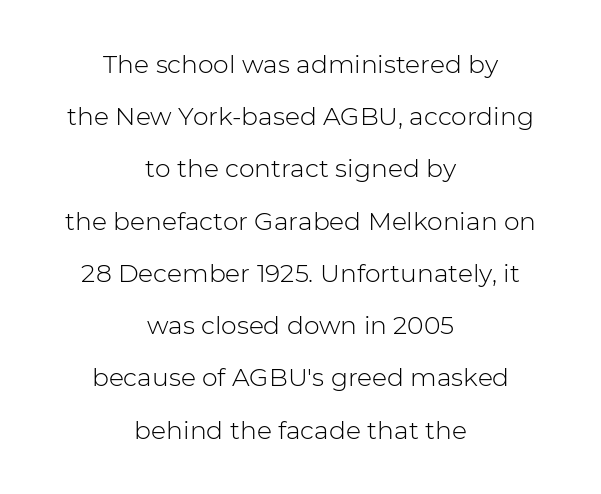
{"italic": "no", "bold": "no", "underline": "no", "align": "center", "line_spacing": "loose", "line_spacing_ratio": 2.09, "letter_spacing": "normal", "letter_spacing_em": 0.0, "glyph_px": 25}
